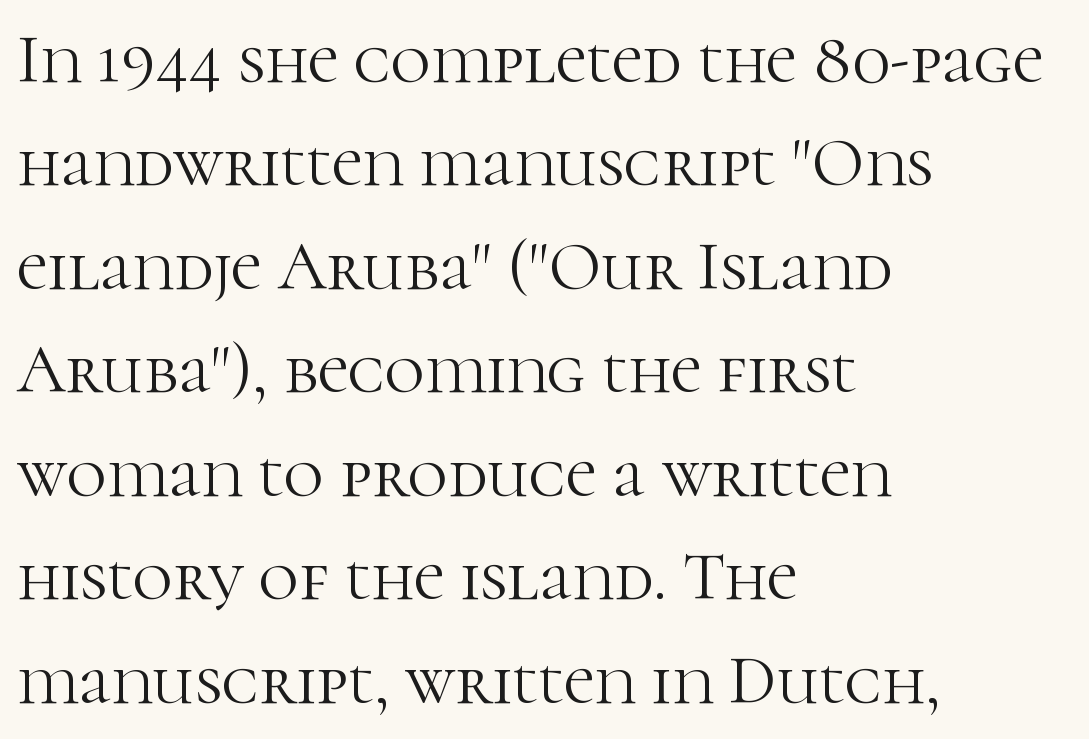
Q: Is the text bold? A: No.
Q: Is the text italic (slanted)? A: No, it is upright.
Q: Is the typeface a serif or a sans-serif typeface? A: Serif.
Q: Is the text underlined? A: No.
Q: How is the paragraph aligned? A: Left-aligned.
Q: Is the spacing between letters normal or unusually wide? A: Normal.
Q: Is the spacing between lines tight, normal or loose? A: Normal.
Q: Width (condensed, normal, or wide)? A: Normal.
Q: Stroke contrast? A: High.
Q: x-height? A: Medium.
Q: Monospaced? A: No.
